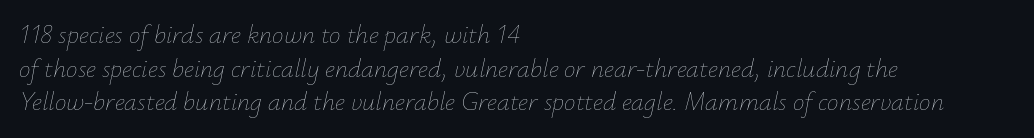
{"italic": "yes", "lean": "right", "slant_degrees": 12, "bold": "no", "underline": "no", "align": "left", "line_spacing": "normal", "line_spacing_ratio": 1.29, "letter_spacing": "normal", "letter_spacing_em": 0.0, "glyph_px": 26}
